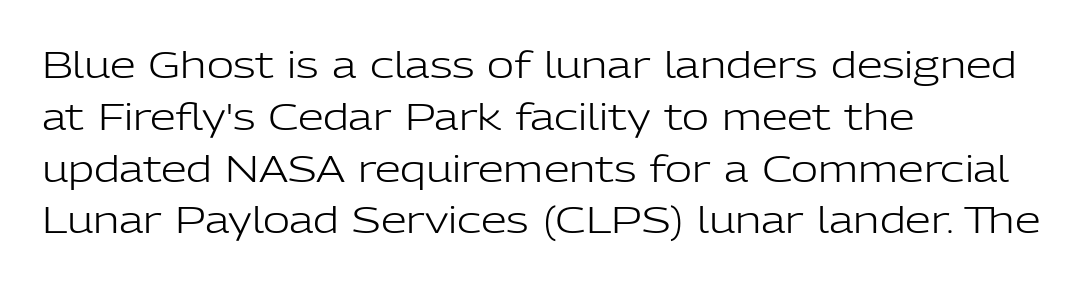
To sum up the face: it is a sans, with no serifs. Tracking value appears to be zero — textbook default spacing. Notice how the passage keeps a crisp vertical edge on the left only. A typesetter would mark this as roman, not italic. Descenders hang freely into open space. These lines sit exactly where default settings would place them.
